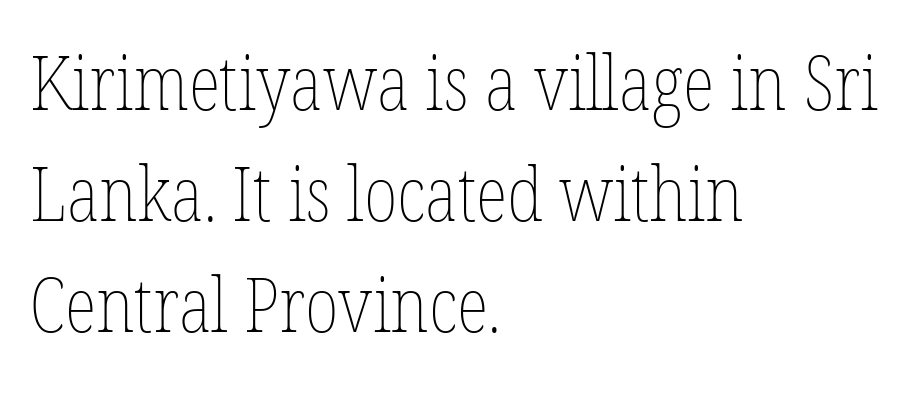
Q: Is the text bold? A: No.
Q: Is the text italic (slanted)? A: No, it is upright.
Q: Is the text underlined? A: No.
Q: How is the paragraph aligned? A: Left-aligned.
Q: Is the spacing between letters normal or unusually wide? A: Normal.
Q: Is the spacing between lines tight, normal or loose? A: Normal.
Q: Width (condensed, normal, or wide)? A: Condensed.
Q: Stroke contrast? A: Low.
Q: x-height? A: Medium.
Q: Monospaced? A: No.
